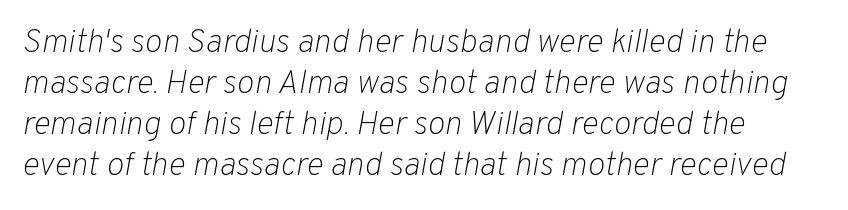
{"italic": "yes", "lean": "right", "slant_degrees": 10, "bold": "no", "weight": "light", "width": "normal", "stroke_contrast": "low", "x_height": "medium", "monospaced": "no", "underline": "no", "align": "left", "line_spacing_ratio": 1.24, "letter_spacing": "normal", "letter_spacing_em": 0.0, "glyph_px": 33}
